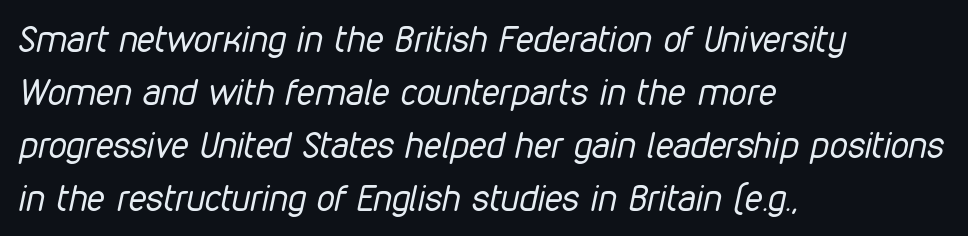
{"italic": "yes", "lean": "right", "slant_degrees": 12, "bold": "no", "weight": "regular", "width": "condensed", "stroke_contrast": "low", "x_height": "medium", "monospaced": "no", "underline": "no", "align": "left", "line_spacing": "normal", "line_spacing_ratio": 1.47, "letter_spacing": "normal", "letter_spacing_em": 0.0, "glyph_px": 36}
